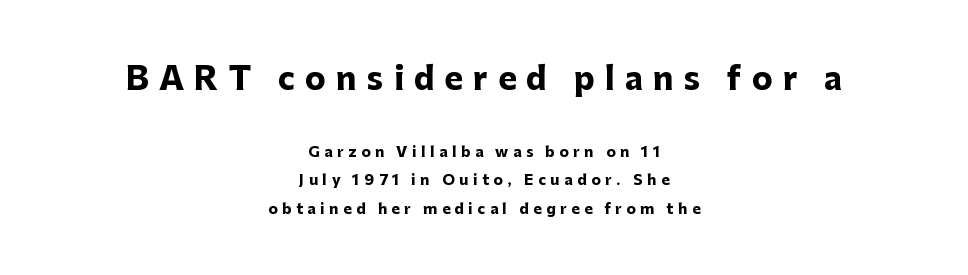
The image shows 31 px heavy sans-serif type, upright; set centered, loose line spacing (2.06x), unusually wide letter spacing (+0.33 em), not underlined; the first (top) block is 2.21x larger; low stroke contrast and a medium x-height.
